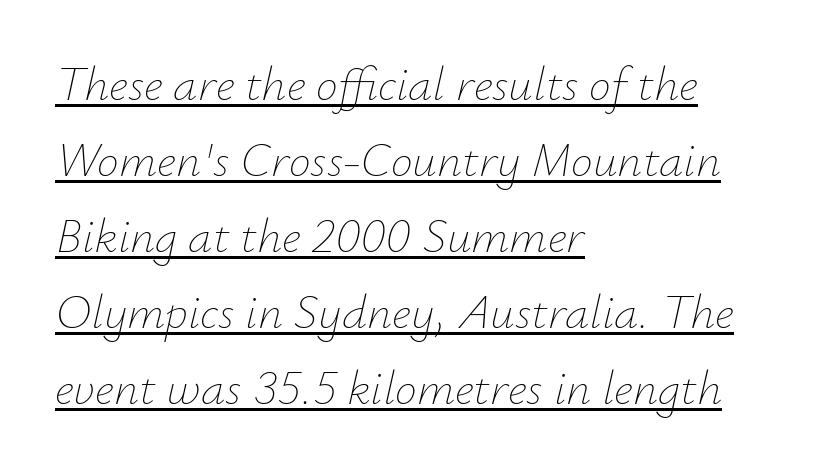
Q: Is the text bold? A: No.
Q: Is the text italic (slanted)? A: Yes, it leans right by about 12 degrees.
Q: Is the text underlined? A: Yes.
Q: How is the paragraph aligned? A: Left-aligned.
Q: Is the spacing between letters normal or unusually wide? A: Normal.
Q: Is the spacing between lines tight, normal or loose? A: Normal.
Q: Width (condensed, normal, or wide)? A: Normal.
Q: Stroke contrast? A: Low.
Q: x-height? A: Small.
Q: Monospaced? A: No.
